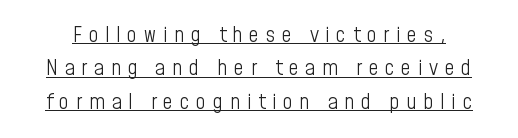
The glyphs are accompanied by a horizontal stroke just below them. Ascenders rise straight up at ninety degrees. Does extra space separate the letters? Yes, quite a lot of it. The space between consecutive lines is moderate.
